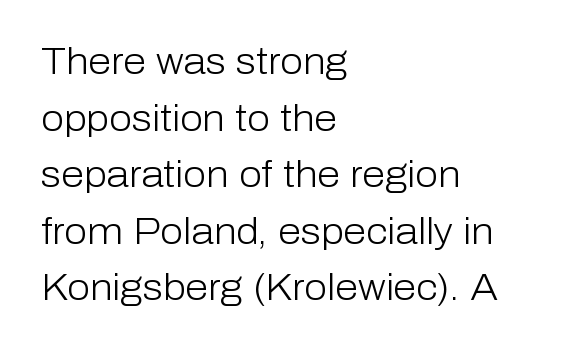
The words here are not underlined. All the whitespace from short lines collects on the right. Heaviness? Minimal to ordinary, like unemphasized prose. Interline gaps are of average width in this sample. Spacing between characters is what you'd get straight out of the box.
